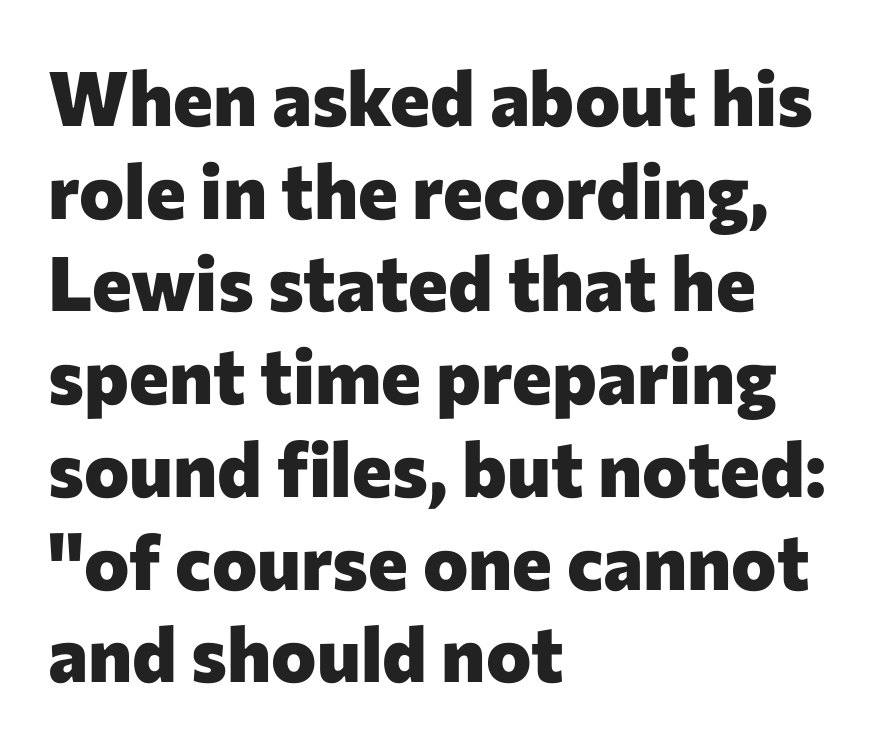
Q: Is the text bold? A: Yes.
Q: Is the text italic (slanted)? A: No, it is upright.
Q: Is the typeface a serif or a sans-serif typeface? A: Sans-serif.
Q: Is the text underlined? A: No.
Q: How is the paragraph aligned? A: Left-aligned.
Q: Is the spacing between letters normal or unusually wide? A: Normal.
Q: Width (condensed, normal, or wide)? A: Normal.
Q: Stroke contrast? A: Low.
Q: x-height? A: Medium.
Q: Monospaced? A: No.
